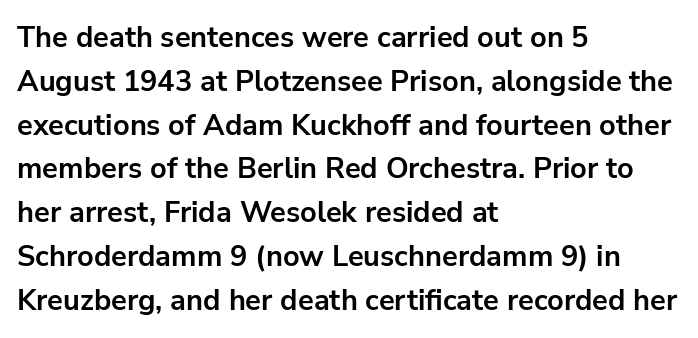
The face used here is a sans, in the tradition of grotesques and geometrics. The compositor pushed each line to the left boundary. A full-strength bold gives these letters their thick strokes. The gap between lines stays unmarked. There is no visible air inserted between adjacent glyphs. The face used here is proportionally spaced, like ordinary book or web type.
